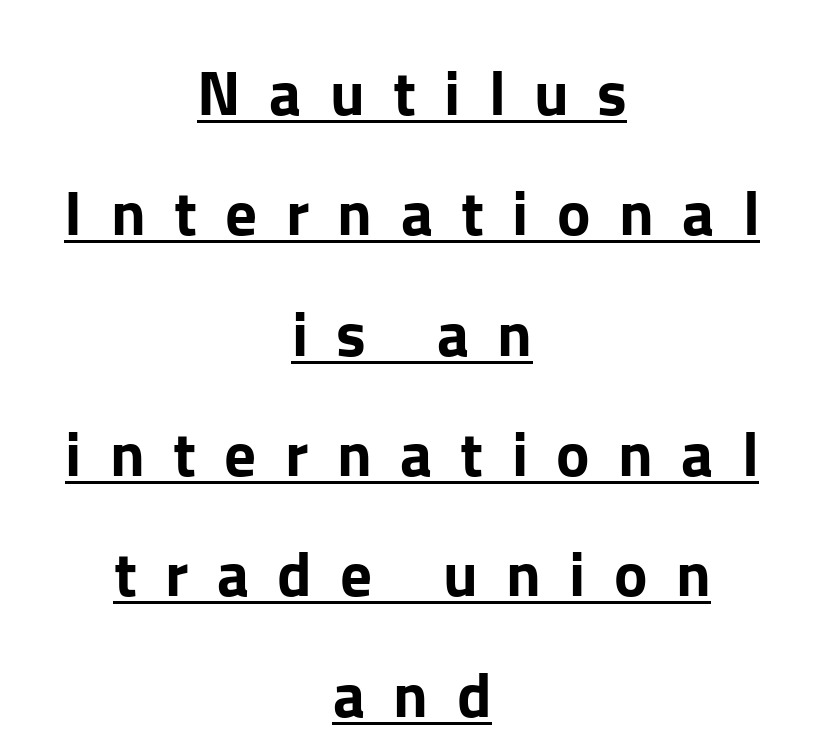
The image shows 63 px sans-serif type, upright; set centered, loose line spacing (1.91x), unusually wide letter spacing (+0.45 em), underlined; low stroke contrast and a medium x-height.
